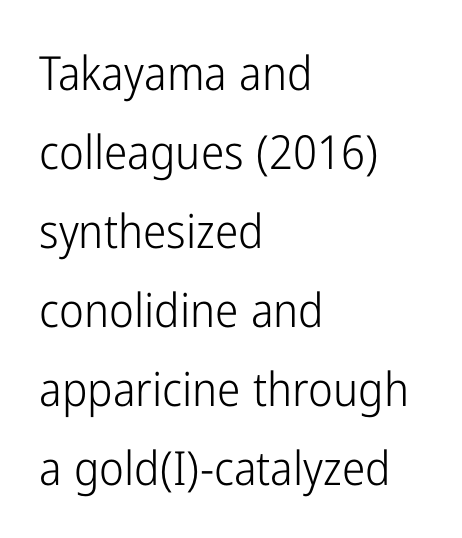
Q: Is the text bold? A: No.
Q: Is the text italic (slanted)? A: No, it is upright.
Q: Is the typeface a serif or a sans-serif typeface? A: Sans-serif.
Q: Is the text underlined? A: No.
Q: How is the paragraph aligned? A: Left-aligned.
Q: Is the spacing between letters normal or unusually wide? A: Normal.
Q: Is the spacing between lines tight, normal or loose? A: Normal.
Q: Width (condensed, normal, or wide)? A: Condensed.
Q: Stroke contrast? A: Low.
Q: x-height? A: Medium.
Q: Monospaced? A: No.
